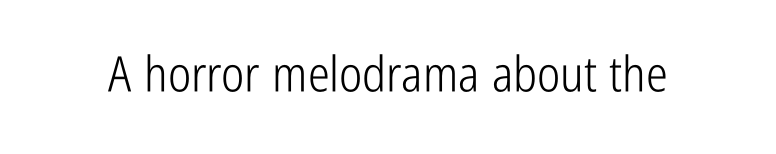
The image shows 49 px light, condensed sans-serif type, upright; set normal letter spacing, not underlined; low stroke contrast and a medium x-height.
